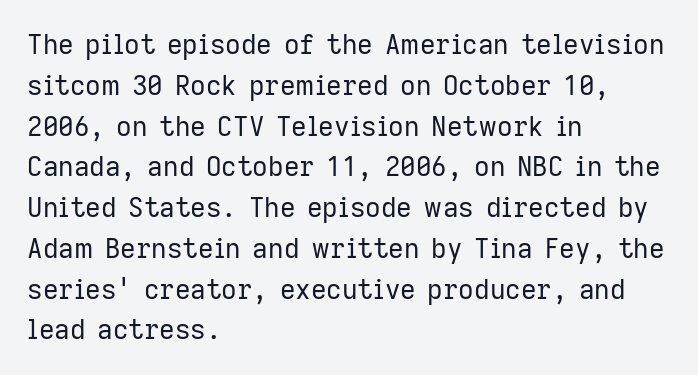
Q: Is the text bold? A: No.
Q: Is the text italic (slanted)? A: No, it is upright.
Q: Is the text underlined? A: No.
Q: How is the paragraph aligned? A: Left-aligned.
Q: Is the spacing between letters normal or unusually wide? A: Normal.
Q: Is the spacing between lines tight, normal or loose? A: Normal.
